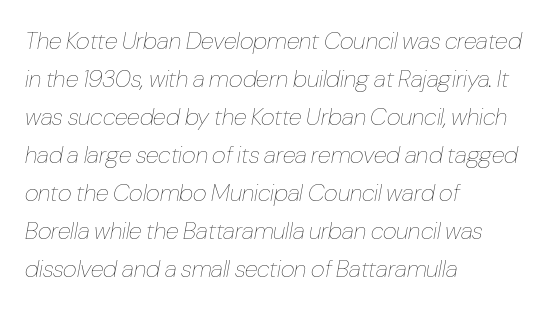
Q: Is the text bold? A: No.
Q: Is the text italic (slanted)? A: Yes, it leans right by about 10 degrees.
Q: Is the text underlined? A: No.
Q: How is the paragraph aligned? A: Left-aligned.
Q: Is the spacing between letters normal or unusually wide? A: Normal.
Q: Is the spacing between lines tight, normal or loose? A: Normal.
